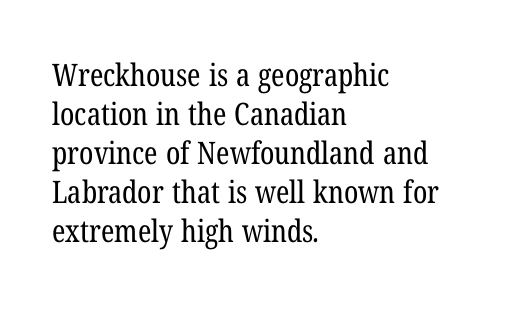
{"serif": "yes", "bold": "no", "weight": "regular", "width": "condensed", "stroke_contrast": "low", "x_height": "medium", "monospaced": "no", "underline": "no", "align": "left", "line_spacing": "normal", "line_spacing_ratio": 1.26, "letter_spacing": "normal", "letter_spacing_em": 0.0, "glyph_px": 31}
